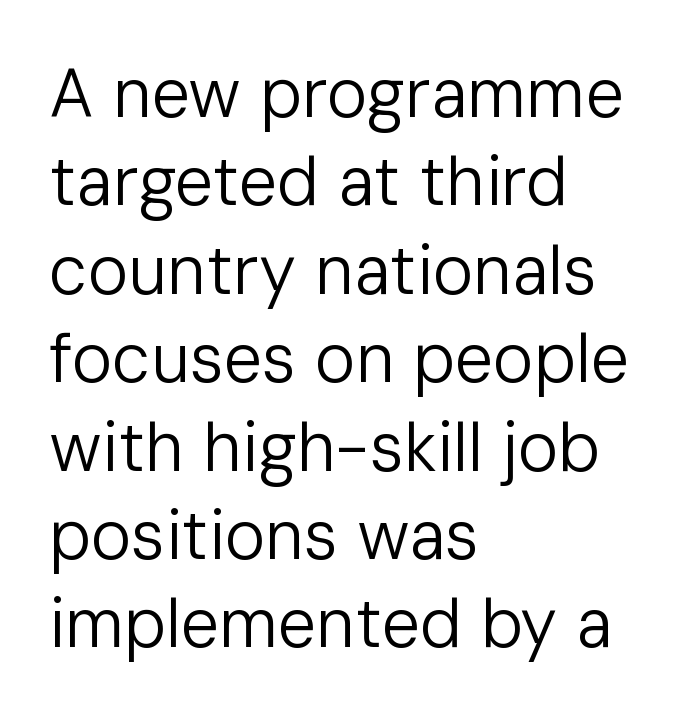
Compared with typical body copy, the letter spacing here is the same. Does the leading feel generous? No, just average. This rendering employs a face without finishing strokes, i.e., a sans-serif. Ink coverage per letter is moderate at most. Italic: no, the glyphs are upright roman. Is this a fixed-width face? No — the glyphs have proportional, varying widths.
